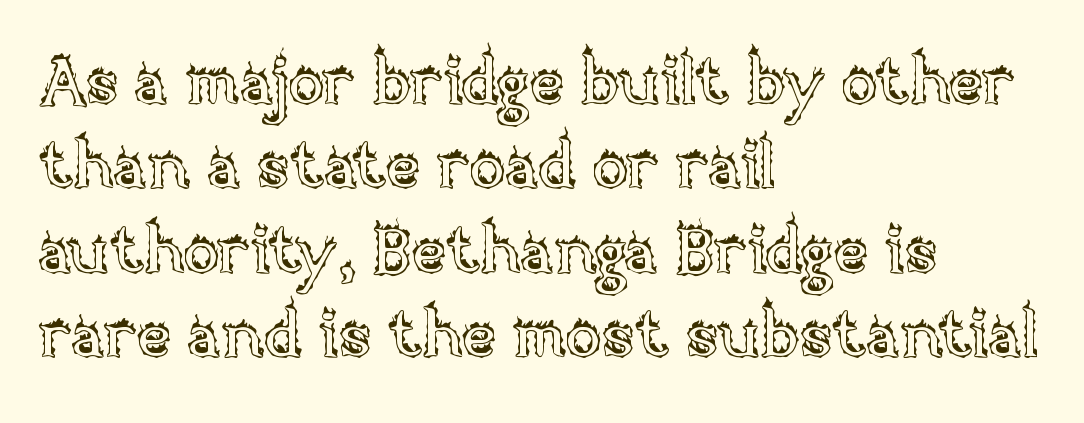
{"italic": "no", "width": "normal", "x_height": "large", "monospaced": "no", "underline": "no", "align": "left", "line_spacing": "normal", "line_spacing_ratio": 1.28, "letter_spacing": "normal", "letter_spacing_em": 0.0, "glyph_px": 66}
